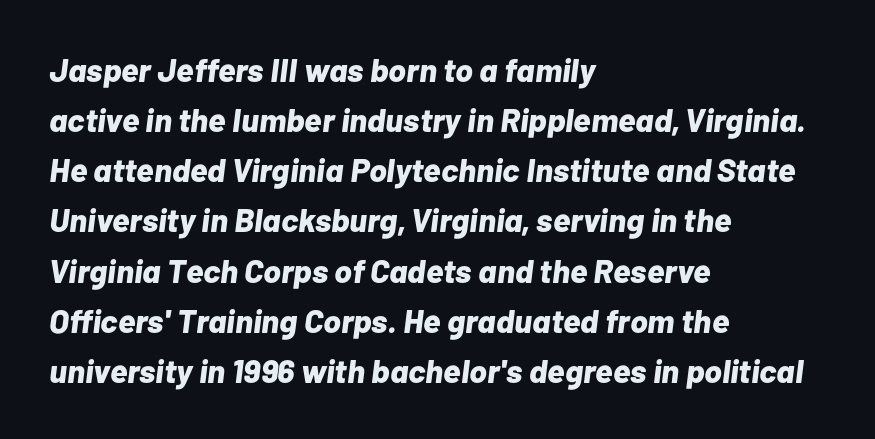
Q: Is the text bold? A: Yes.
Q: Is the text italic (slanted)? A: Yes, it leans right by about 7 degrees.
Q: Is the text underlined? A: No.
Q: How is the paragraph aligned? A: Left-aligned.
Q: Is the spacing between letters normal or unusually wide? A: Normal.
Q: Is the spacing between lines tight, normal or loose? A: Normal.
Q: Width (condensed, normal, or wide)? A: Normal.
Q: Stroke contrast? A: Low.
Q: x-height? A: Medium.
Q: Monospaced? A: No.
